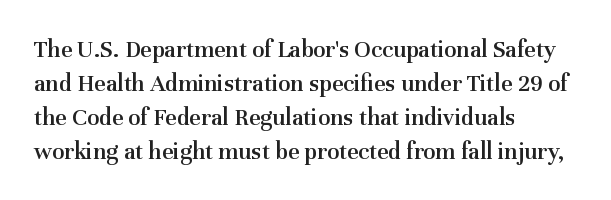
Q: Is the text bold? A: Semi-bold.
Q: Is the text italic (slanted)? A: No, it is upright.
Q: Is the text underlined? A: No.
Q: How is the paragraph aligned? A: Left-aligned.
Q: Is the spacing between letters normal or unusually wide? A: Normal.
Q: Is the spacing between lines tight, normal or loose? A: Normal.
